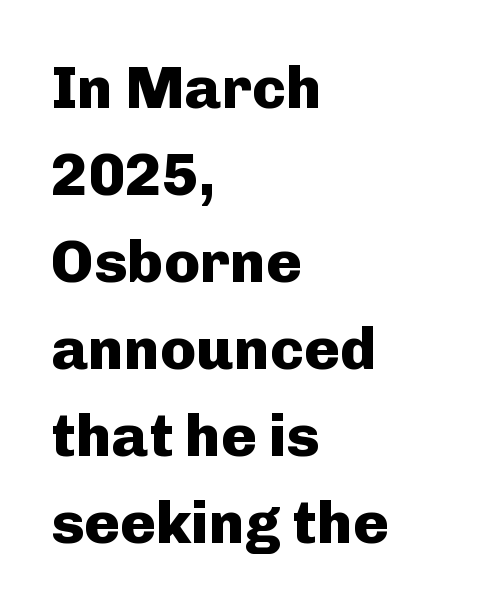
Q: Is the text bold? A: Yes.
Q: Is the text italic (slanted)? A: No, it is upright.
Q: Is the typeface a serif or a sans-serif typeface? A: Sans-serif.
Q: Is the text underlined? A: No.
Q: How is the paragraph aligned? A: Left-aligned.
Q: Is the spacing between letters normal or unusually wide? A: Normal.
Q: Is the spacing between lines tight, normal or loose? A: Normal.
Q: Width (condensed, normal, or wide)? A: Normal.
Q: Stroke contrast? A: Low.
Q: x-height? A: Medium.
Q: Monospaced? A: No.
